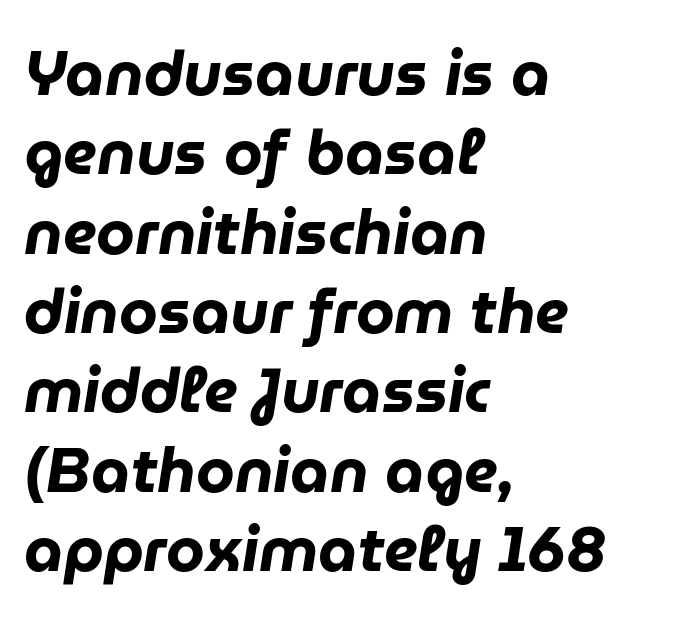
Students, note that the glyphs here touch the page at normal intervals. The face used here is proportionally spaced, like ordinary book or web type. Slanted lettering throughout. Caption: bold face, heavy strokes. Regarding leading, the lines here are spaced in the standard way. The zone under the glyphs is completely vacant.
